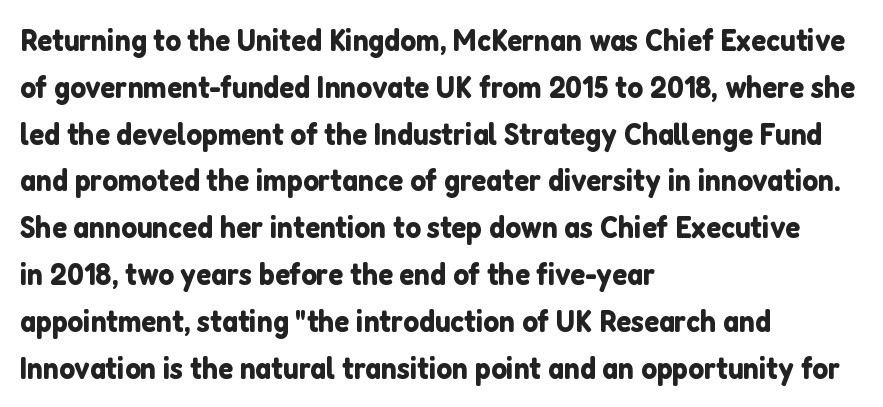
Short note: letters normally spaced. Nope, not italic — everything's standing straight. Each letter's strokes conclude bluntly, with no projecting serifs. The space beneath each line is pristine and unruled. The rag falls on the right side of this text block. Interline gaps are of average width in this sample.
